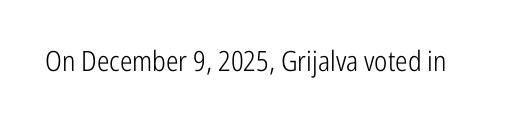
Q: Is the text bold? A: No.
Q: Is the text italic (slanted)? A: No, it is upright.
Q: Is the typeface a serif or a sans-serif typeface? A: Sans-serif.
Q: Is the text underlined? A: No.
Q: Is the spacing between letters normal or unusually wide? A: Normal.
Q: Width (condensed, normal, or wide)? A: Condensed.
Q: Stroke contrast? A: Low.
Q: x-height? A: Medium.
Q: Monospaced? A: No.
